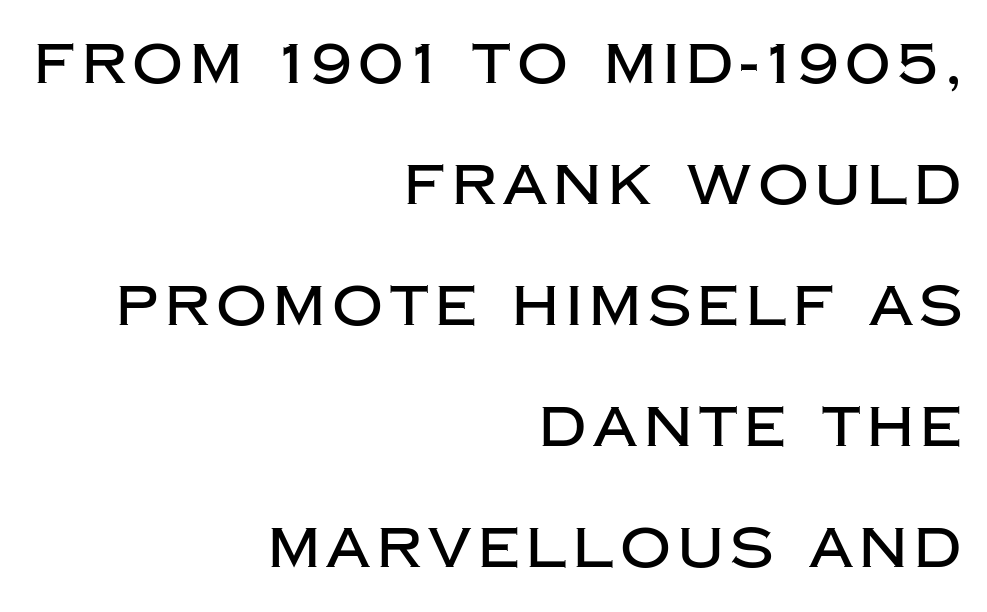
The image shows 56 px sans-serif type, upright; set right-aligned, loose line spacing (2.16x), not underlined; low stroke contrast and a large x-height.
